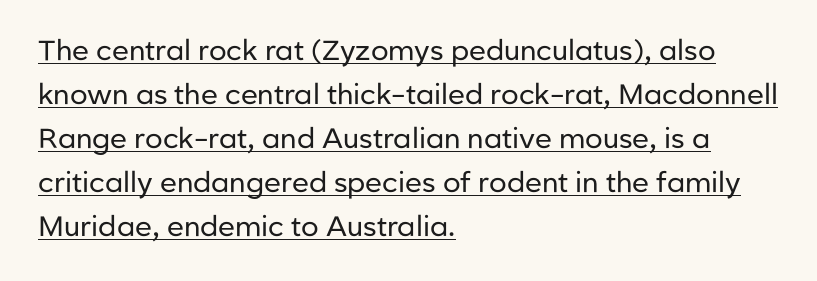
{"serif": "no", "italic": "no", "bold": "no", "weight": "regular", "width": "normal", "stroke_contrast": "low", "x_height": "medium", "monospaced": "no", "underline": "yes", "align": "left", "line_spacing": "normal", "line_spacing_ratio": 1.57, "letter_spacing": "normal", "letter_spacing_em": 0.0, "glyph_px": 28}
